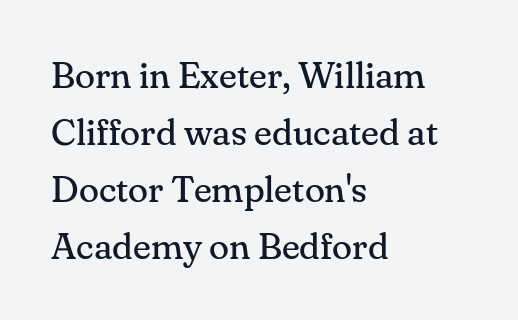
The characters display serif detailing at their extremities. Each stroke keeps to a modest, everyday thickness or less. A bare baseline throughout the passage. The leading is moderate, giving the passage an even texture.
